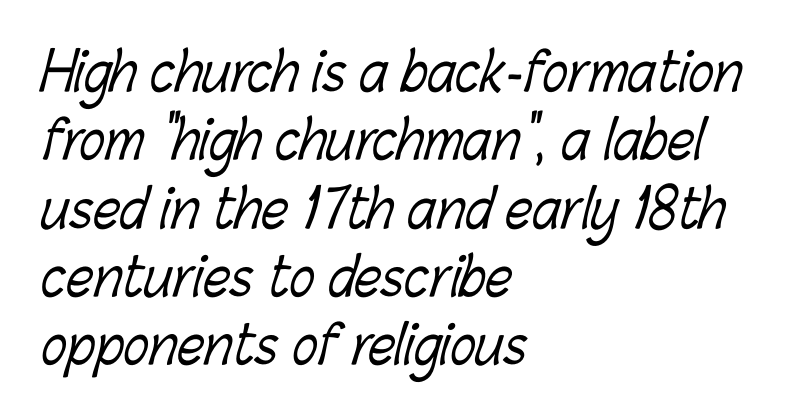
Q: Is the text bold? A: No.
Q: Is the text underlined? A: No.
Q: How is the paragraph aligned? A: Left-aligned.
Q: Is the spacing between letters normal or unusually wide? A: Normal.
Q: Is the spacing between lines tight, normal or loose? A: Normal.
Q: Width (condensed, normal, or wide)? A: Condensed.
Q: Stroke contrast? A: Low.
Q: x-height? A: Medium.
Q: Monospaced? A: No.
